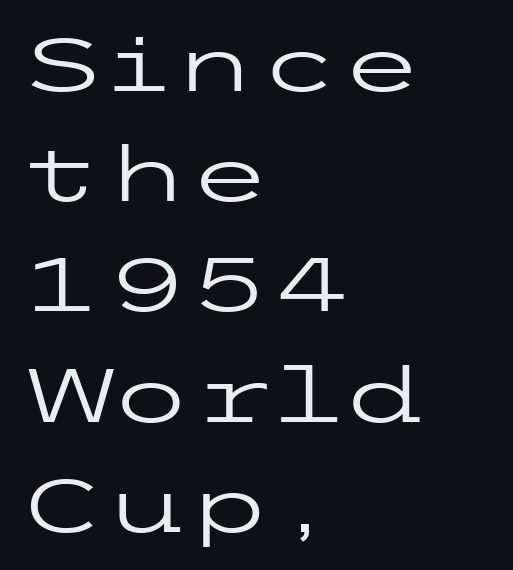
{"serif": "no", "italic": "no", "bold": "no", "weight": "regular", "width": "wide", "stroke_contrast": "low", "x_height": "medium", "underline": "no", "align": "left", "line_spacing": "normal", "line_spacing_ratio": 1.45, "letter_spacing": "normal", "letter_spacing_em": 0.0, "glyph_px": 76}
